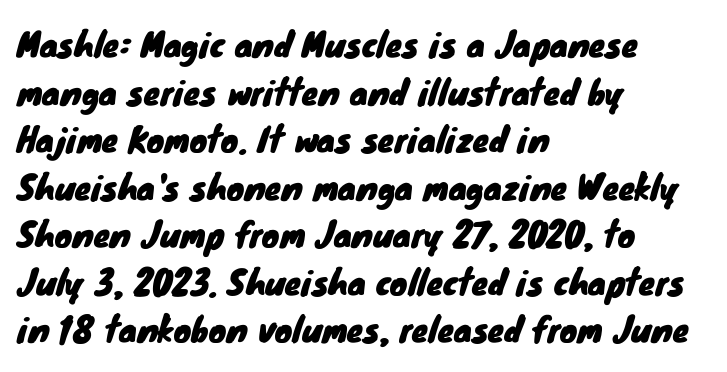
Characters follow at the spacing the type designer built in. Looks like regular typesetting: each glyph gets only the width it needs. Line spacing here is normal. All the whitespace from short lines collects on the right.
